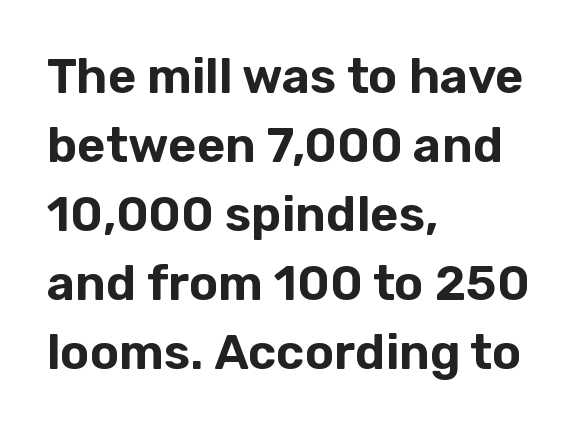
The paragraph shown leans on its left margin. Beneath every word, the page is bare. This is the regular roman posture of the typeface. Students, observe: this is what conventionally led text looks like. A typesetter would call this zero additional tracking.
